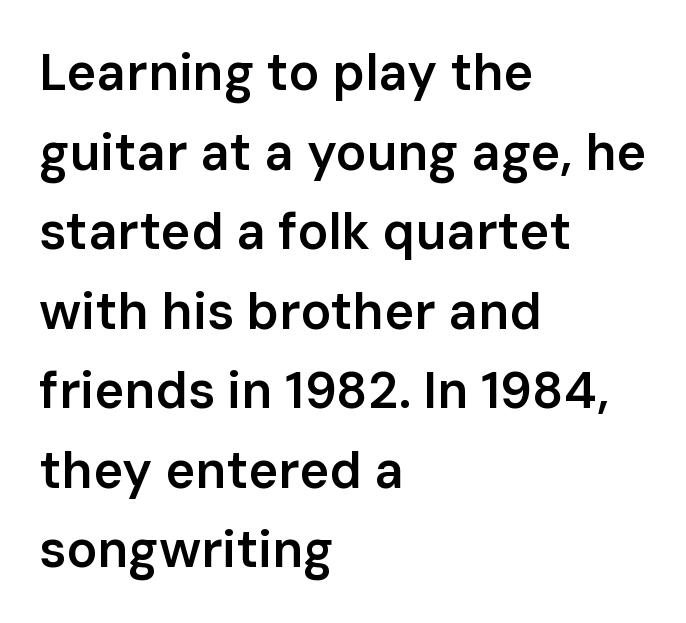
The image shows 51 px semibold sans-serif type, upright; set left-aligned, normal line spacing (1.56x), normal letter spacing, not underlined; low stroke contrast and a medium x-height.
